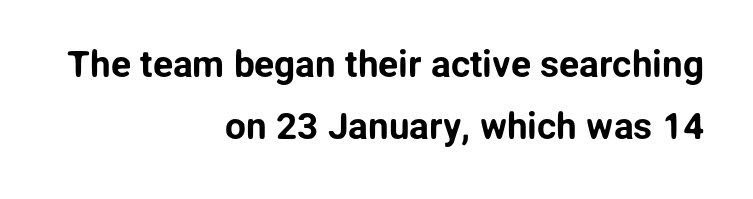
Nothing sits at the stroke ends, so this counts as sans-serif. Vertical strokes here are truly vertical. The vertical gap from one line to the next is medium. Do the characters align in a grid? No, the font is proportional.
